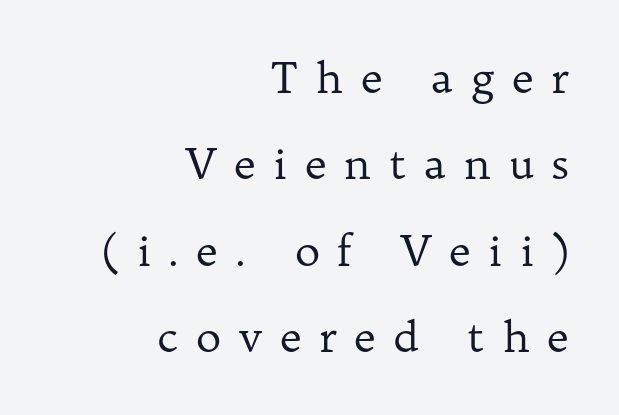
Q: Is the text bold? A: No.
Q: Is the text italic (slanted)? A: No, it is upright.
Q: Is the typeface a serif or a sans-serif typeface? A: Serif.
Q: Is the text underlined? A: No.
Q: How is the paragraph aligned? A: Right-aligned.
Q: Is the spacing between letters normal or unusually wide? A: Unusually wide.
Q: Is the spacing between lines tight, normal or loose? A: Loose.
Q: Width (condensed, normal, or wide)? A: Normal.
Q: Stroke contrast? A: Low.
Q: x-height? A: Medium.
Q: Monospaced? A: No.
